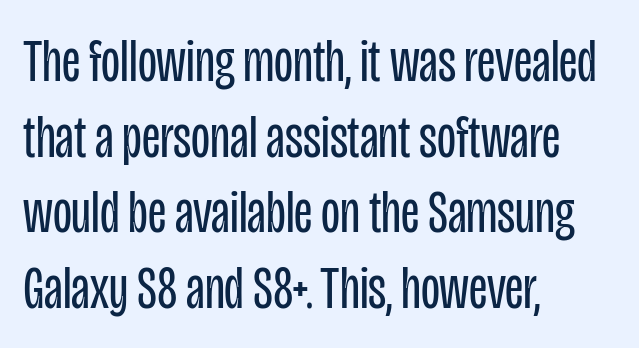
Type without underlining. A light-to-regular cut is what we see here. Nope, no serifs anywhere on these letters. Every stem runs plumb, perpendicular to the baseline. These lines are rendered in a variable-pitch font. Between one letter and the next there's only the usual sliver of space.
